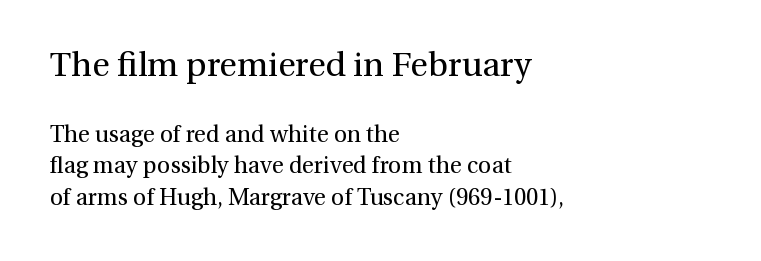
{"serif": "yes", "italic": "no", "bold": "no", "weight": "regular", "width": "normal", "stroke_contrast": "medium", "x_height": "medium", "monospaced": "no", "underline": "no", "align": "left", "line_spacing": "normal", "line_spacing_ratio": 1.37, "letter_spacing": "normal", "letter_spacing_em": 0.0, "larger_block": "first", "size_ratio": 1.48, "glyph_px": 34}
